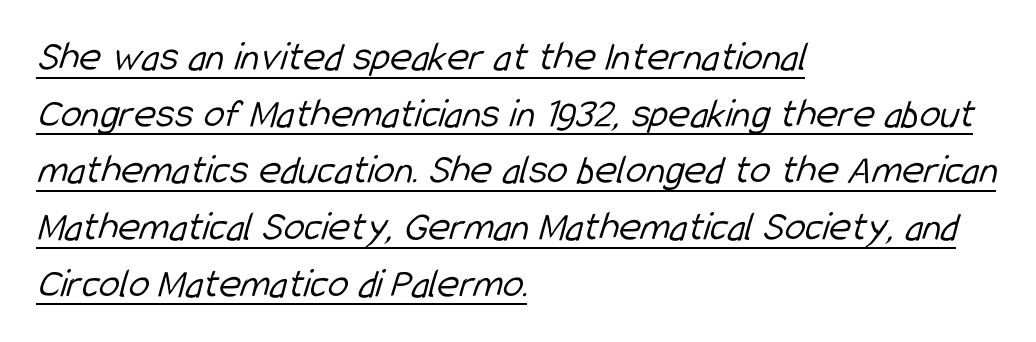
{"serif": "no", "bold": "no", "weight": "light", "width": "condensed", "stroke_contrast": "low", "x_height": "medium", "monospaced": "no", "underline": "yes", "align": "left", "line_spacing": "normal", "line_spacing_ratio": 1.35, "letter_spacing": "normal", "letter_spacing_em": 0.0, "glyph_px": 42}
